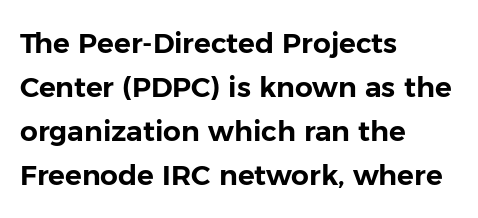
The image shows 28 px sans-serif type, upright; set left-aligned, normal line spacing (1.57x), normal letter spacing, not underlined; low stroke contrast and a medium x-height.
